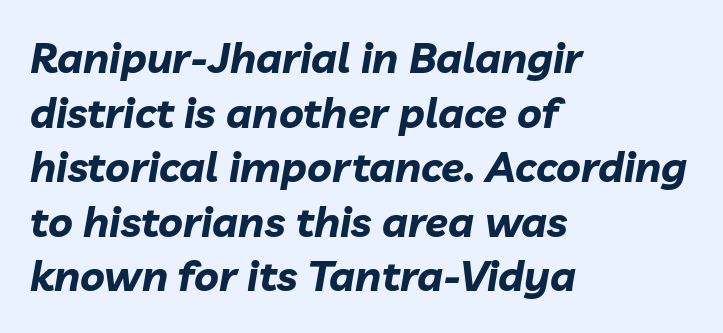
The image shows 42 px bold type, italic (leaning right); set left-aligned, normal line spacing (1.3x), normal letter spacing, not underlined; low stroke contrast and a medium x-height.
